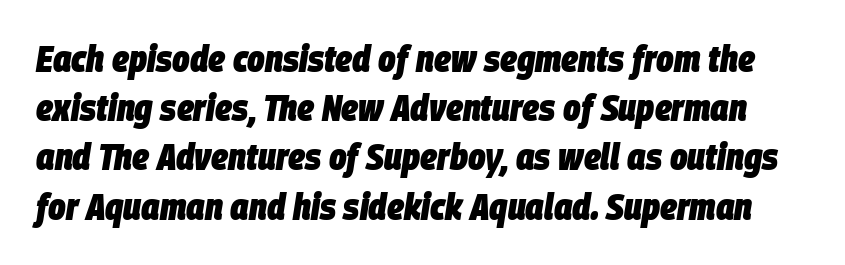
Q: Is the text bold? A: Yes.
Q: Is the text italic (slanted)? A: Yes, it leans right by about 9 degrees.
Q: Is the text underlined? A: No.
Q: Is the spacing between letters normal or unusually wide? A: Normal.
Q: Is the spacing between lines tight, normal or loose? A: Normal.
Q: Width (condensed, normal, or wide)? A: Condensed.
Q: Stroke contrast? A: Low.
Q: x-height? A: Large.
Q: Monospaced? A: No.
